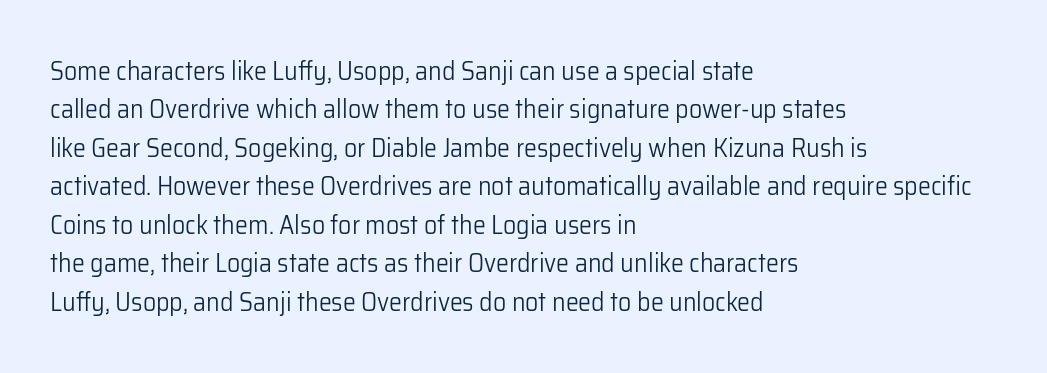
{"italic": "no", "bold": "no", "underline": "no", "align": "left", "line_spacing": "normal", "line_spacing_ratio": 1.48, "letter_spacing": "normal", "letter_spacing_em": 0.0, "glyph_px": 26}
